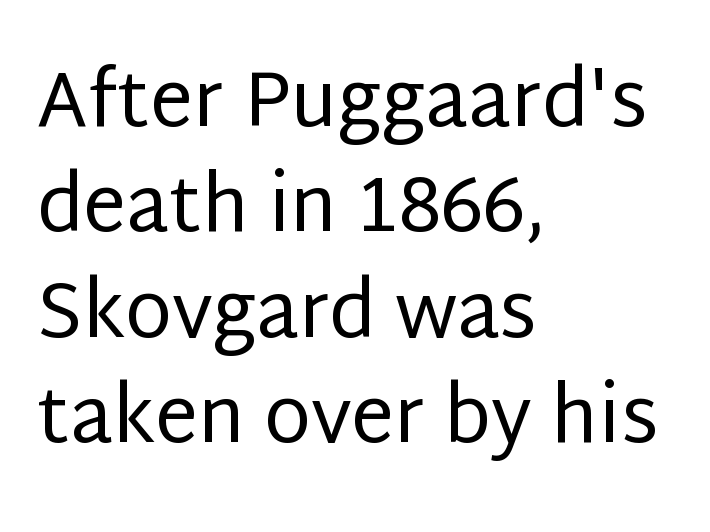
The image shows 77 px regular-weight sans-serif type, upright; set left-aligned, normal line spacing (1.37x), normal letter spacing, not underlined; low stroke contrast and a large x-height.
